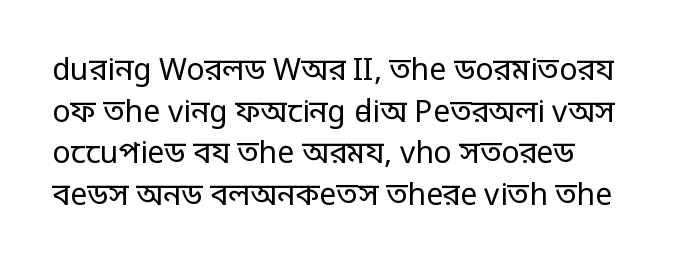
{"serif": "no", "italic": "no", "bold": "no", "weight": "regular", "width": "condensed", "stroke_contrast": "low", "monospaced": "no", "underline": "no", "align": "left", "line_spacing": "normal", "line_spacing_ratio": 1.39, "letter_spacing": "normal", "letter_spacing_em": 0.0, "glyph_px": 30}
